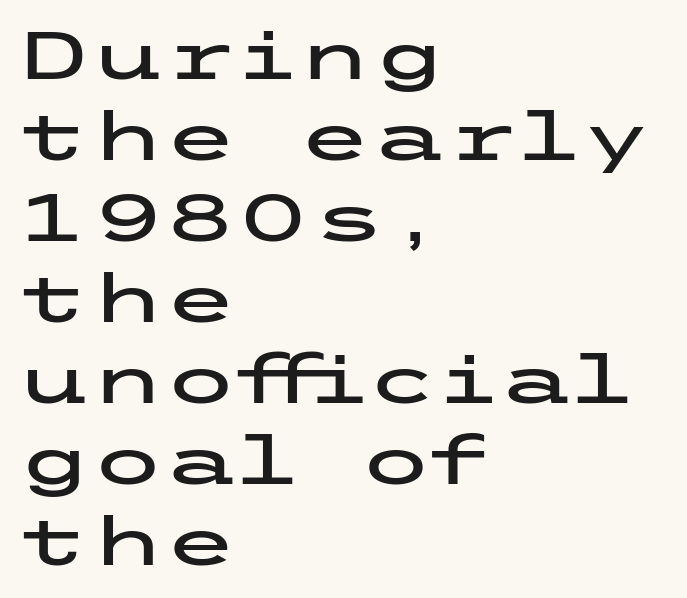
This rendering uses left alignment, leaving the right contour irregular. Quick note: underline off. The letters stand upright; this is a roman face. Standard letterfit; no display-style spreading of the glyphs. Classification — sans serif.
